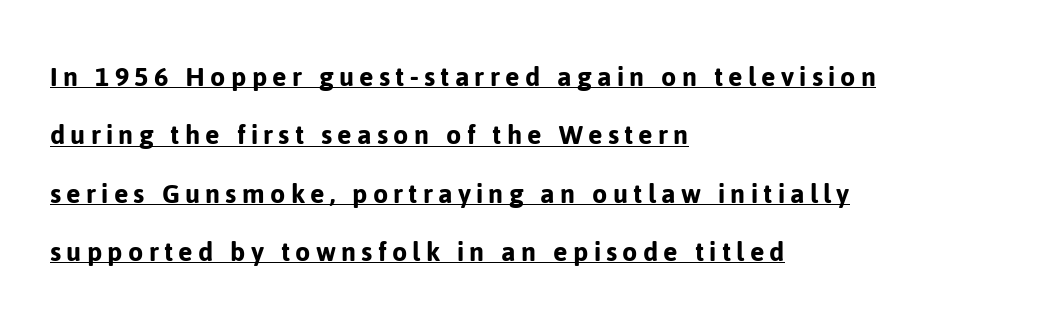
Q: Is the text italic (slanted)? A: No, it is upright.
Q: Is the typeface a serif or a sans-serif typeface? A: Sans-serif.
Q: Is the text underlined? A: Yes.
Q: How is the paragraph aligned? A: Left-aligned.
Q: Width (condensed, normal, or wide)? A: Normal.
Q: Stroke contrast? A: Low.
Q: x-height? A: Medium.
Q: Monospaced? A: No.
